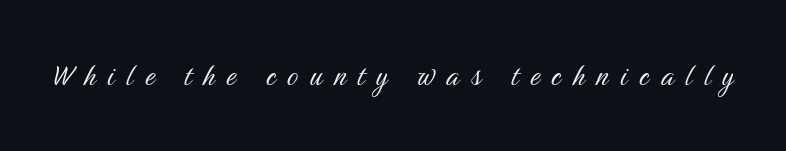
{"serif": "no", "bold": "no", "weight": "light", "width": "condensed", "stroke_contrast": "medium", "x_height": "medium", "monospaced": "no", "underline": "no", "letter_spacing": "wide", "letter_spacing_em": 0.34, "glyph_px": 35}
